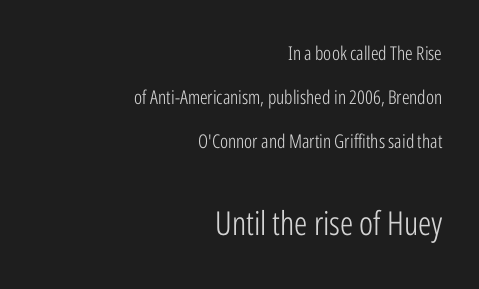
Q: Is the text bold? A: No.
Q: Is the text italic (slanted)? A: No, it is upright.
Q: Is the typeface a serif or a sans-serif typeface? A: Sans-serif.
Q: Is the text underlined? A: No.
Q: How is the paragraph aligned? A: Right-aligned.
Q: Is the spacing between letters normal or unusually wide? A: Normal.
Q: Is the spacing between lines tight, normal or loose? A: Loose.
Q: Which block of text is set in a larger size, the first (top) or the second (bottom)? A: The second (bottom) one.
Q: Width (condensed, normal, or wide)? A: Condensed.
Q: Stroke contrast? A: Low.
Q: x-height? A: Medium.
Q: Monospaced? A: No.
